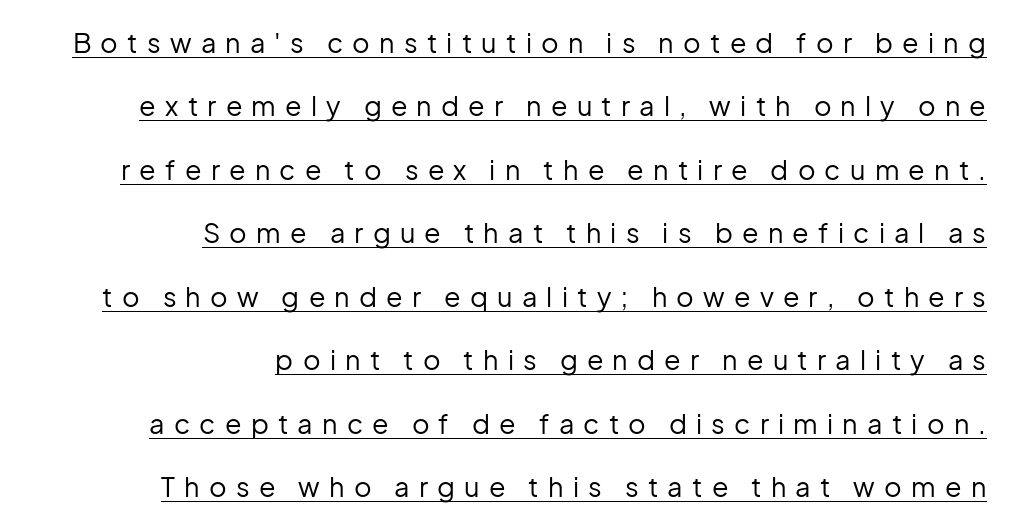
The face used here appears with an underline applied. A flush-right, rag-left setting is used for this passage. Loosely led — the rows are spread out. A typesetter would mark this as roman, not italic.
